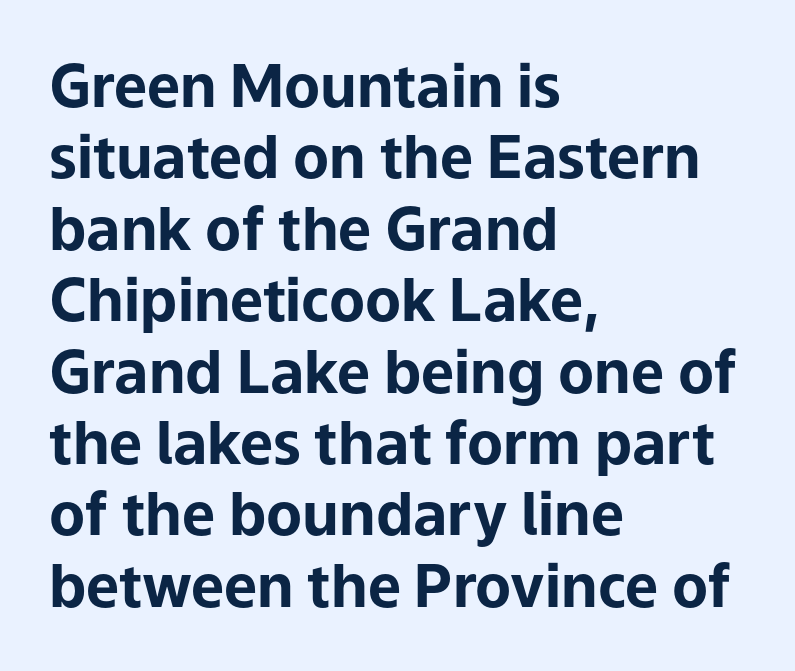
Varying glyph widths throughout — classic text-font behaviour. Beneath every word, the page is bare. This is the regular roman posture of the typeface. Is this a sans? Yes — the strokes have no serifs. Heft: maximum for text — a bold. Short and long lines alike share a common starting point at left.
